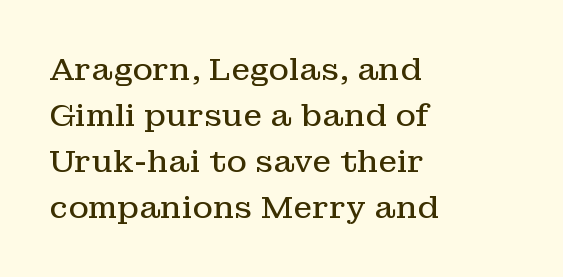
The image shows 31 px regular-weight serif type, upright; set left-aligned, normal line spacing (1.48x), normal letter spacing, not underlined; low stroke contrast and a medium x-height.
